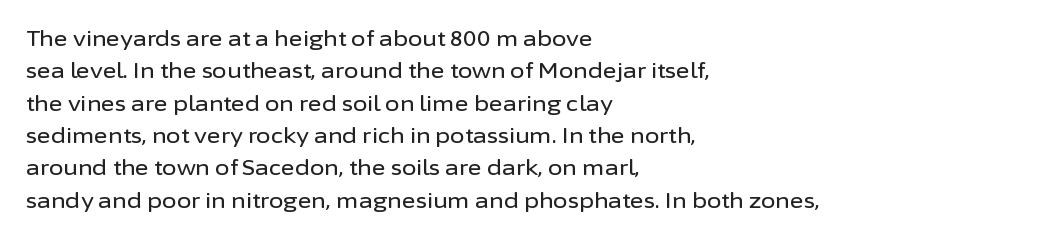
Glyph-to-glyph distance matches everyday printed text. Upright lettering throughout. Notice how descenders clear the ascenders below comfortably — that's standard leading. The strip under each line holds only bare page. Layout note: lines flush left.
